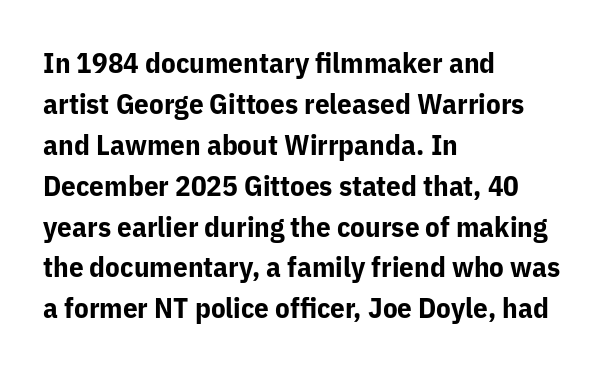
The image shows 29 px bold sans-serif type, upright; set left-aligned, normal line spacing (1.41x), normal letter spacing, not underlined; low stroke contrast and a medium x-height.
